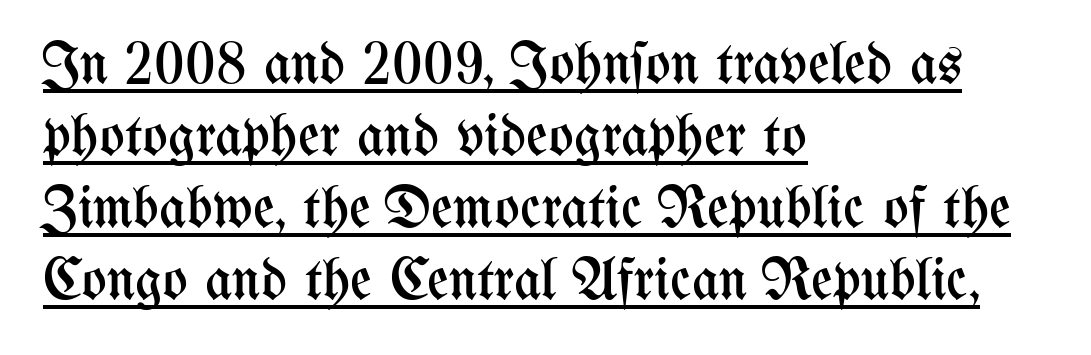
Here the designer chose a conventional face with non-uniform glyph widths. Every stem runs plumb, perpendicular to the baseline. This reads as an unemphasized weight, regular at the heaviest. All the whitespace from short lines collects on the right. Each word holds together tightly as a unit, with standard inter-letter gaps.
